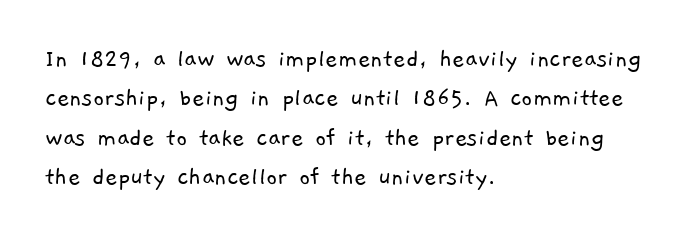
{"bold": "no", "underline": "no", "align": "left", "line_spacing": "normal", "line_spacing_ratio": 1.46, "letter_spacing": "normal", "letter_spacing_em": 0.0, "glyph_px": 27}
